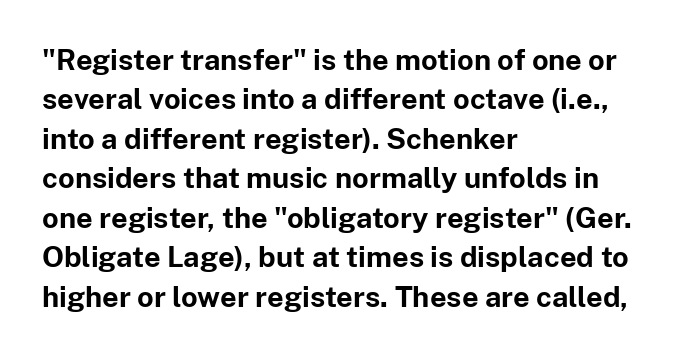
Ordinary non-slanted type is in use. A bare baseline throughout the passage. You could not count columns in this text — the font is proportionally spaced. The letters carry no serifs — their stems end cleanly without finishing strokes. Heavy, bold letterforms. Leading: standard.
